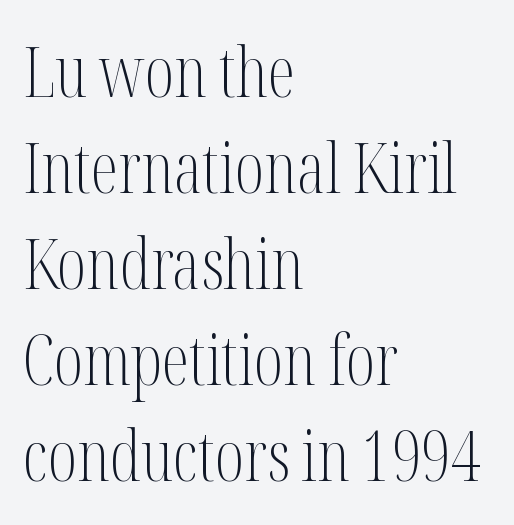
{"serif": "yes", "italic": "no", "bold": "no", "weight": "light", "width": "condensed", "stroke_contrast": "medium", "x_height": "medium", "monospaced": "no", "underline": "no", "align": "left", "line_spacing": "normal", "line_spacing_ratio": 1.39, "letter_spacing": "normal", "letter_spacing_em": 0.0, "glyph_px": 69}
